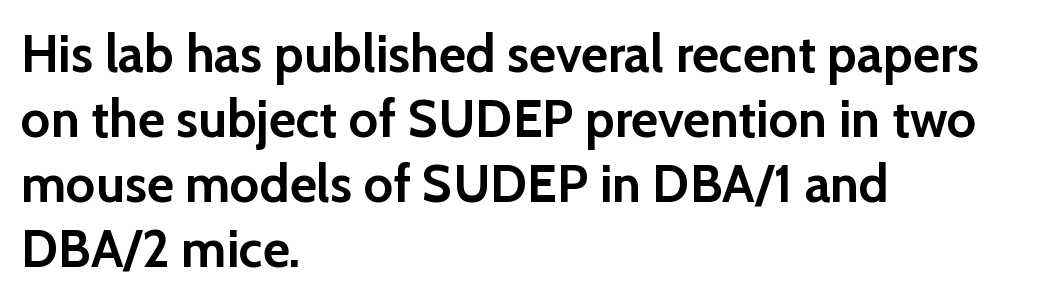
The lettering stays uniformly vertical, giving the passage a roman look. Weight check: bold — yes, fully. Do the characters align in a grid? No, the font is proportional. Check under the words: just untouched page.
